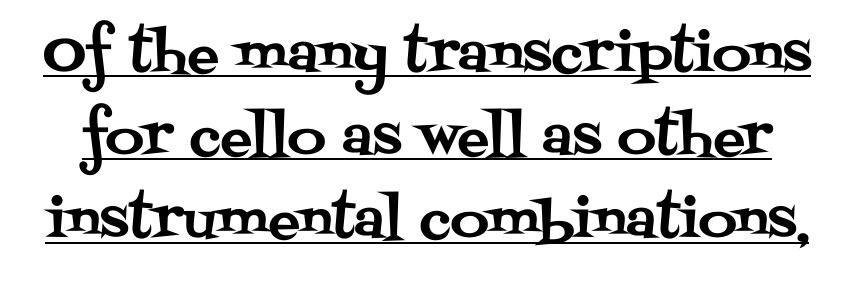
{"serif": "yes", "italic": "no", "width": "normal", "stroke_contrast": "medium", "x_height": "large", "monospaced": "no", "underline": "yes", "line_spacing": "normal", "line_spacing_ratio": 1.57, "letter_spacing": "normal", "letter_spacing_em": 0.0, "glyph_px": 53}
